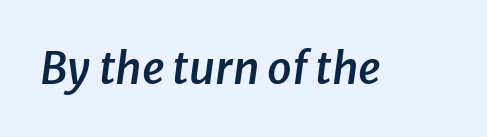
Q: Is the text bold? A: Semi-bold.
Q: Is the text italic (slanted)? A: Yes, it leans right by about 8 degrees.
Q: Is the text underlined? A: No.
Q: Is the spacing between letters normal or unusually wide? A: Normal.
Q: Width (condensed, normal, or wide)? A: Normal.
Q: Stroke contrast? A: Low.
Q: x-height? A: Medium.
Q: Monospaced? A: No.
